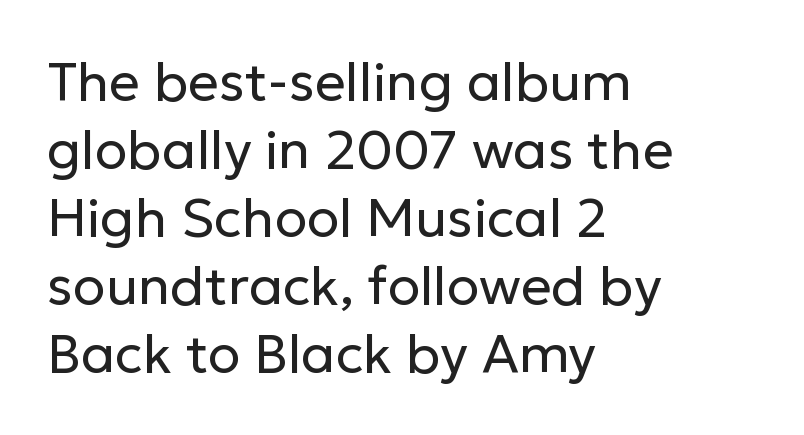
Characters remain perfectly vertical along every line. Glance below the letters and you will spot only blank space. The font is comparable to plain body text, perhaps lighter. The compositor pushed each line to the left boundary.
